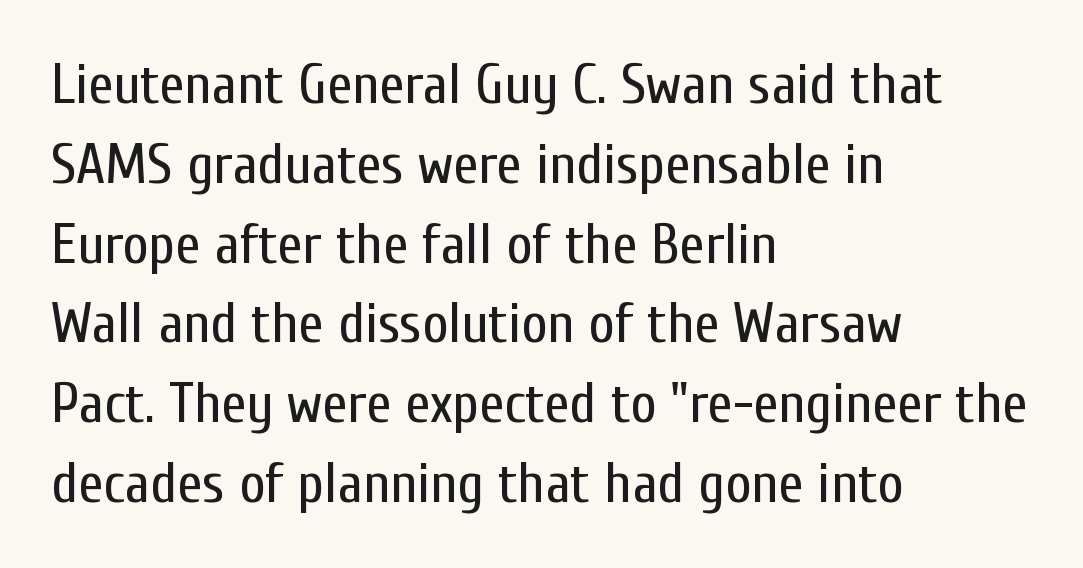
The image shows 57 px regular-weight, condensed sans-serif type, upright; set left-aligned, normal line spacing (1.4x), normal letter spacing, not underlined; low stroke contrast and a medium x-height.
